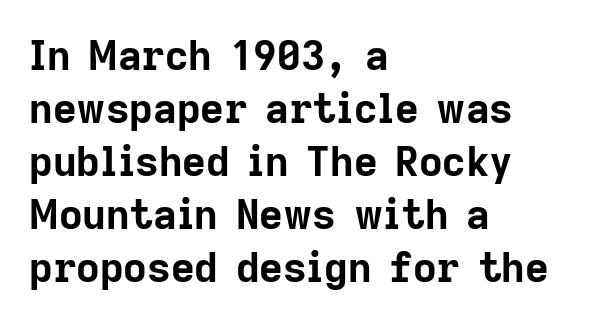
{"serif": "no", "italic": "no", "bold": "yes", "weight": "bold", "width": "normal", "stroke_contrast": "low", "x_height": "medium", "monospaced": "no", "underline": "no", "align": "left", "line_spacing": "normal", "line_spacing_ratio": 1.29, "letter_spacing": "normal", "letter_spacing_em": 0.0, "glyph_px": 41}
